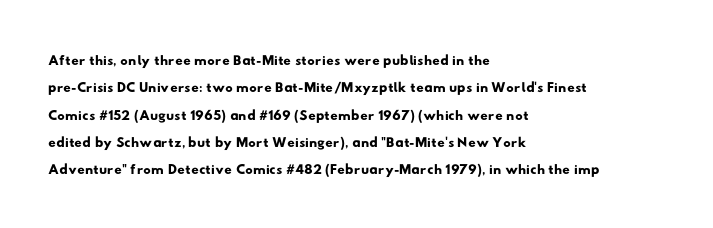
The image shows 21 px text type; set left-aligned, normal line spacing (1.3x), normal letter spacing, not underlined.
